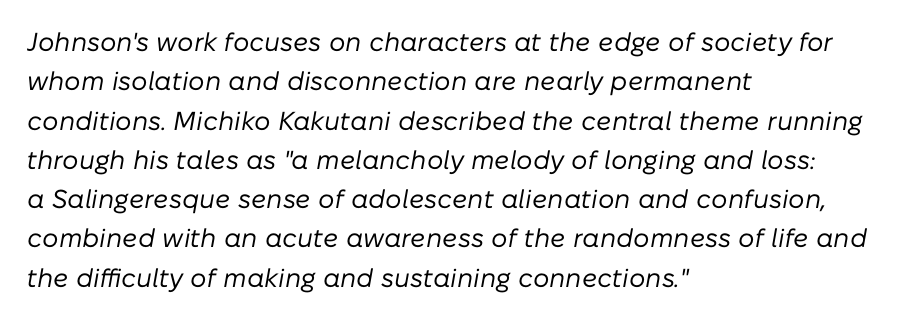
The image shows 26 px text type, italic (leaning right); set left-aligned, normal line spacing (1.51x), normal letter spacing, not underlined.
